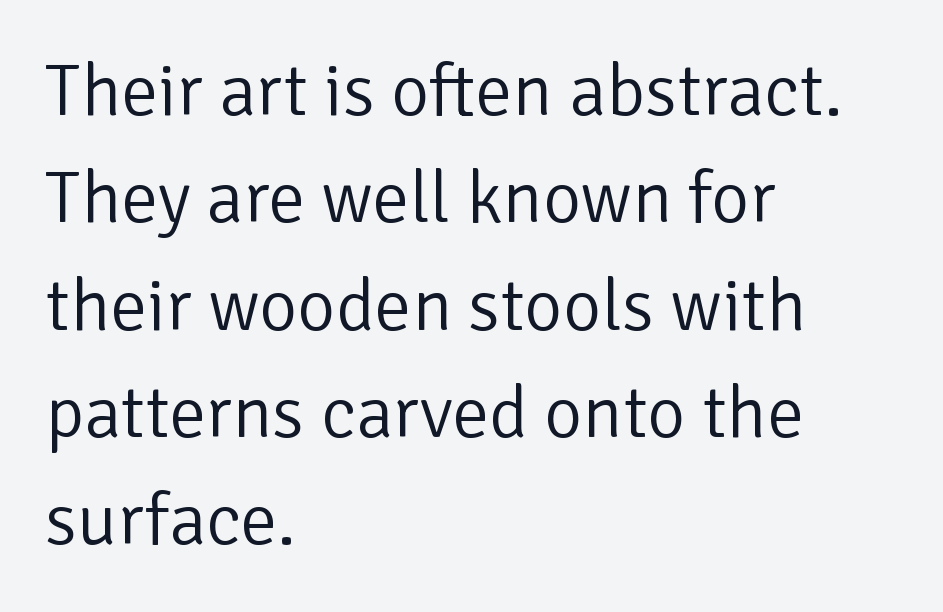
This sample has the flowing, uneven cadence of proportional lettering. Leftover space on each line is placed entirely after the last word. Regarding leading, the lines here are spaced in the standard way. Summary of weight: not heavy and not bold.
